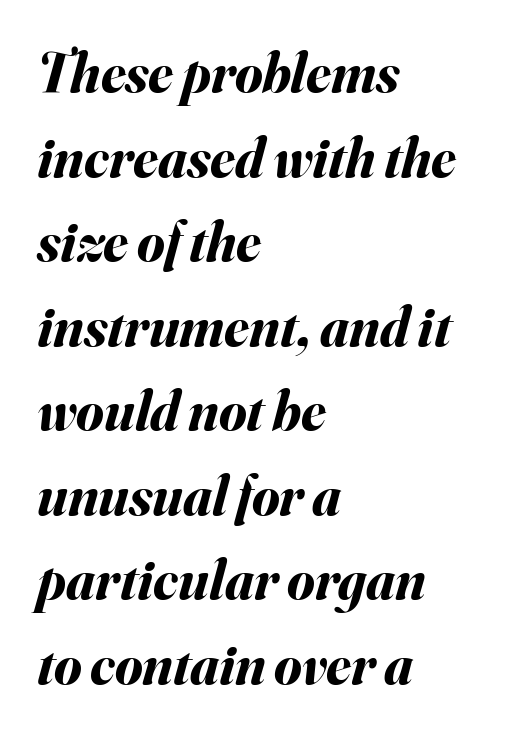
Q: Is the text bold? A: Yes.
Q: Is the text italic (slanted)? A: Yes, it leans right by about 16 degrees.
Q: Is the text underlined? A: No.
Q: How is the paragraph aligned? A: Left-aligned.
Q: Is the spacing between letters normal or unusually wide? A: Normal.
Q: Is the spacing between lines tight, normal or loose? A: Normal.
Q: Width (condensed, normal, or wide)? A: Normal.
Q: Stroke contrast? A: Medium.
Q: x-height? A: Small.
Q: Monospaced? A: No.
